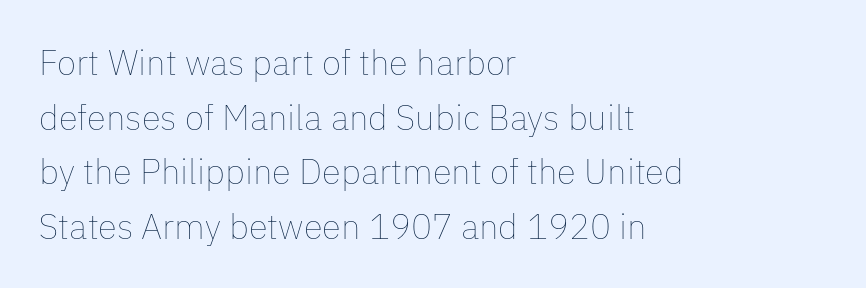
Q: Is the text bold? A: No.
Q: Is the text italic (slanted)? A: No, it is upright.
Q: Is the text underlined? A: No.
Q: How is the paragraph aligned? A: Left-aligned.
Q: Is the spacing between letters normal or unusually wide? A: Normal.
Q: Is the spacing between lines tight, normal or loose? A: Normal.
Q: Width (condensed, normal, or wide)? A: Normal.
Q: Stroke contrast? A: Low.
Q: x-height? A: Medium.
Q: Monospaced? A: No.
